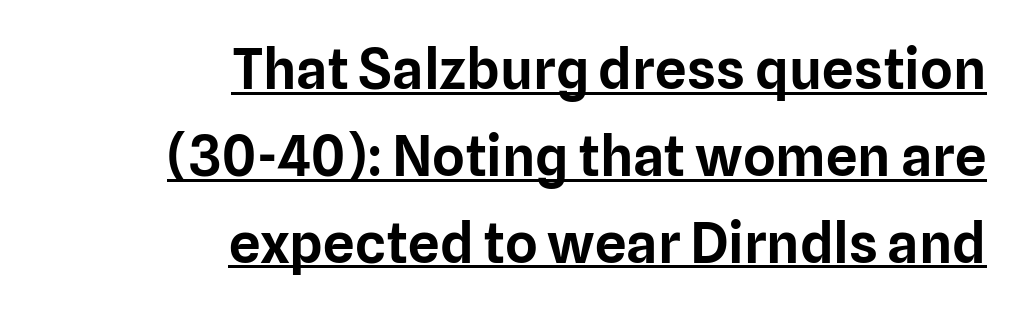
{"serif": "no", "italic": "no", "width": "normal", "stroke_contrast": "low", "x_height": "medium", "monospaced": "no", "underline": "yes", "align": "right", "line_spacing": "normal", "line_spacing_ratio": 1.55, "letter_spacing": "normal", "letter_spacing_em": 0.0, "glyph_px": 56}
